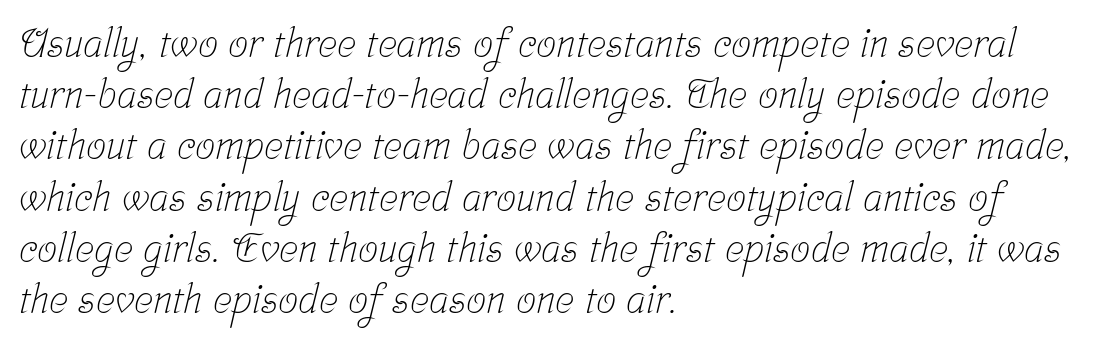
The image shows 40 px light, condensed serif type; set left-aligned, normal line spacing (1.28x), normal letter spacing, not underlined; low stroke contrast and a medium x-height.
